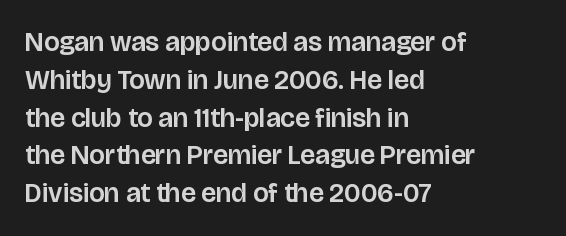
The image shows 27 px text type, upright; set left-aligned, normal line spacing (1.4x), normal letter spacing, not underlined.
